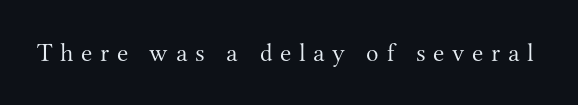
The image shows 26 px text type, upright; set unusually wide letter spacing (+0.29 em), not underlined.
